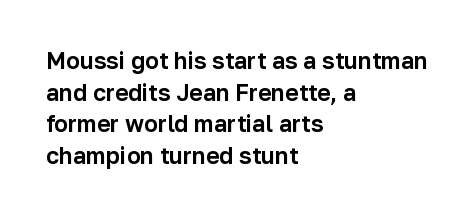
The letterforms sit shoulder to shoulder at normal distance. The paragraph has a hard left edge and a soft right edge. A clean baseline with only descenders dipping below it. No italicization has been applied; the sample stays upright.
